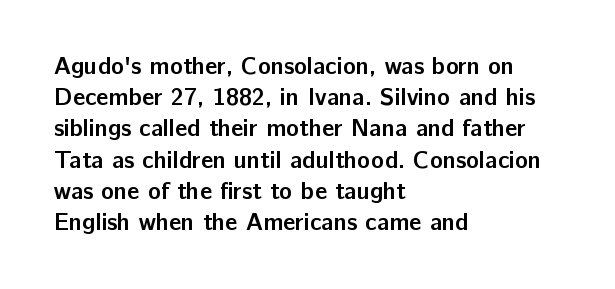
Q: Is the text bold? A: Yes.
Q: Is the text italic (slanted)? A: No, it is upright.
Q: Is the text underlined? A: No.
Q: How is the paragraph aligned? A: Left-aligned.
Q: Is the spacing between letters normal or unusually wide? A: Normal.
Q: Is the spacing between lines tight, normal or loose? A: Normal.
